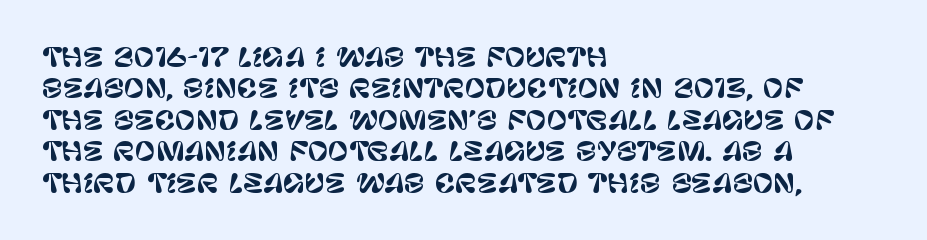
{"underline": "no", "align": "left", "line_spacing": "normal", "line_spacing_ratio": 1.26, "letter_spacing": "normal", "letter_spacing_em": 0.0, "glyph_px": 25}
